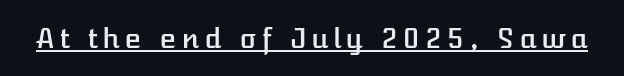
Note the varied advance widths — an 'i' is clearly narrower than an 'm'. A roman cut, with each character standing at attention. Each line of the rendering has a horizontal stroke beneath the glyphs.
